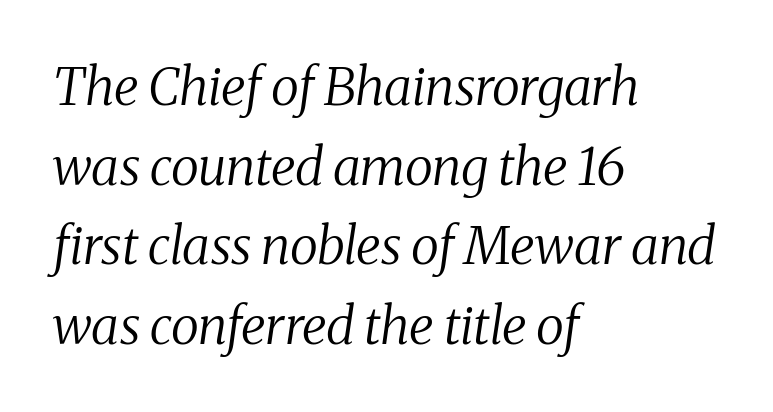
{"serif": "yes", "italic": "yes", "lean": "right", "slant_degrees": 8, "bold": "no", "weight": "regular", "width": "normal", "stroke_contrast": "medium", "x_height": "medium", "monospaced": "no", "underline": "no", "align": "left", "line_spacing": "normal", "line_spacing_ratio": 1.53, "letter_spacing": "normal", "letter_spacing_em": 0.0, "glyph_px": 52}
